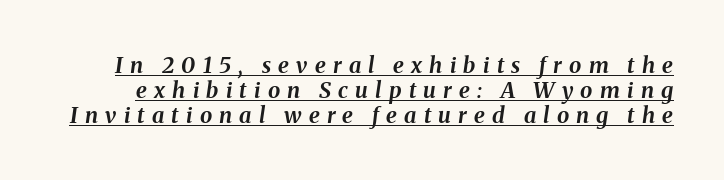
Pretty heavy lettering here — definitely bold. Underlining? Definitely there. The passage shown has open, widely tracked lettering throughout. Horizontal bands of white between lines are thin slivers. Would a proofreader flag this as italicized? Yes.
